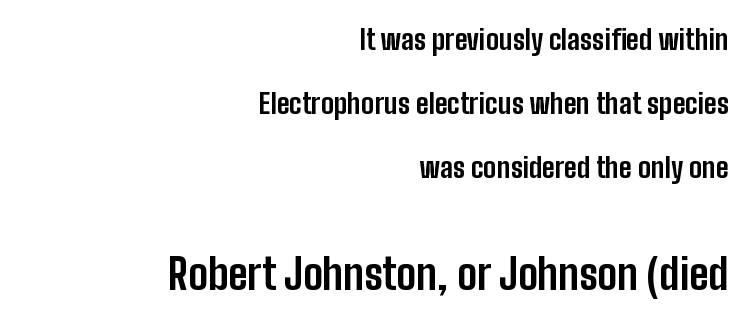
The image shows 42 px bold, condensed sans-serif type, upright; set right-aligned, loose line spacing (2.29x), normal letter spacing, not underlined; the second (bottom) block is 1.5x larger; low stroke contrast and a medium x-height.
